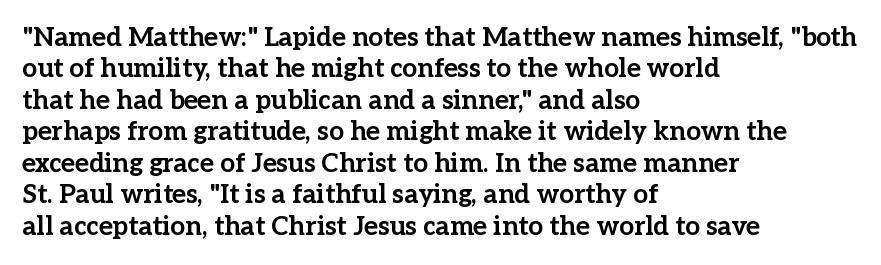
The image shows 26 px bold type, upright; set left-aligned, line spacing 1.21x, normal letter spacing, not underlined.
